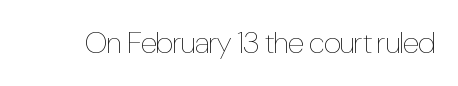
Q: Is the text bold? A: No.
Q: Is the text italic (slanted)? A: No, it is upright.
Q: Is the text underlined? A: No.
Q: Is the spacing between letters normal or unusually wide? A: Normal.
Q: Width (condensed, normal, or wide)? A: Condensed.
Q: Stroke contrast? A: Low.
Q: x-height? A: Medium.
Q: Monospaced? A: No.
